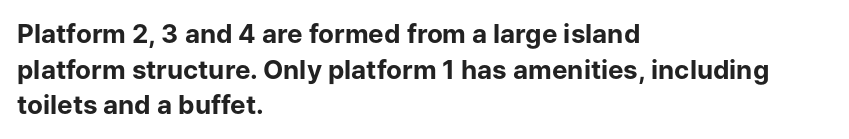
Descenders are the only things crossing below the line. Weight: bold. The tracking reads as untouched default to a designer's eye. A typesetter would mark this as roman, not italic.
